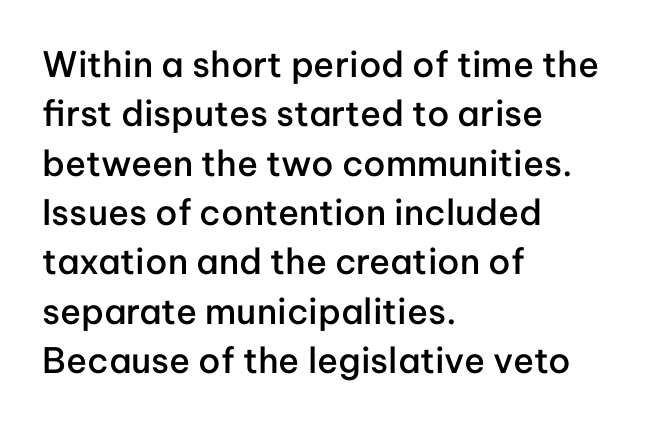
Each letter keeps its own natural width here, so spacing adapts to shape. Does the type have serifs? No, each stem ends abruptly. The rendering uses a semibold face; strokes are thickened but not to full bold. The vertical gap from one line to the next is medium.
